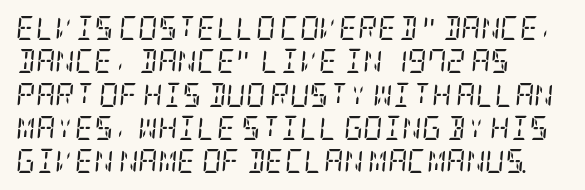
The image shows 24 px text type, italic (leaning right); set left-aligned, normal line spacing (1.39x), normal letter spacing, not underlined.
